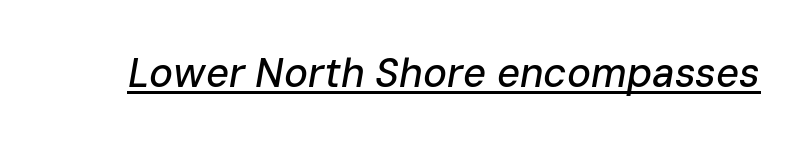
Q: Is the text italic (slanted)? A: Yes, it leans right by about 10 degrees.
Q: Is the text underlined? A: Yes.
Q: Is the spacing between letters normal or unusually wide? A: Normal.
Q: Width (condensed, normal, or wide)? A: Normal.
Q: Stroke contrast? A: Low.
Q: x-height? A: Medium.
Q: Monospaced? A: No.
